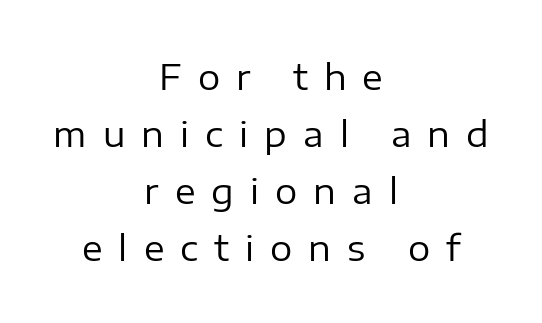
{"serif": "no", "italic": "no", "bold": "no", "weight": "regular", "width": "normal", "stroke_contrast": "low", "x_height": "medium", "monospaced": "no", "underline": "no", "align": "center", "line_spacing": "normal", "line_spacing_ratio": 1.63, "letter_spacing": "wide", "letter_spacing_em": 0.46, "glyph_px": 35}
